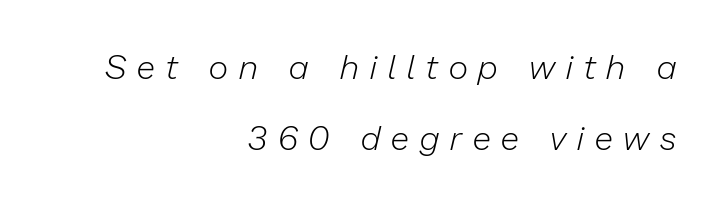
Italic: yes, the glyphs are oblique. Has an underline been added? It has not. Weight: in the light-to-regular range. The setting favours the right margin, as signatures and pull-quotes sometimes do. If you measured baseline to baseline, you'd find a long distance. Look at the tracking — it's clearly loosened, letters drifting apart.
